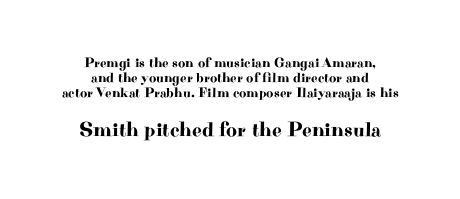
The image shows 21 px text type, upright; set centered, tight line spacing (1.08x), normal letter spacing, not underlined; the second (bottom) block is 1.5x larger.
